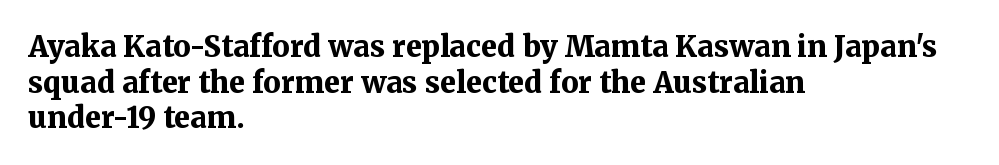
The lettering stays uniformly vertical, giving the passage a roman look. Summary of weight: heavy, a full bold. A serif font was chosen for this passage. Descenders hang freely into open space. Nothing unusual about the tracking: characters are spaced as the font intends. The face used here is proportionally spaced, like ordinary book or web type.
